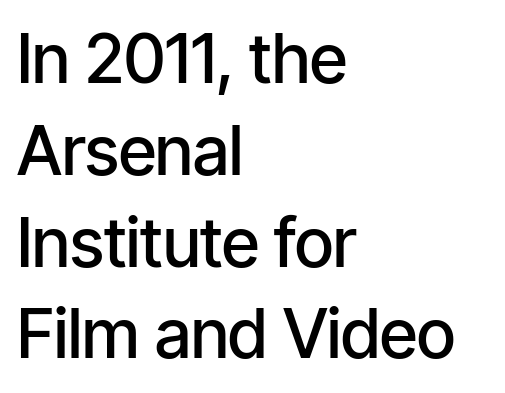
The image shows 68 px semibold, condensed sans-serif type, upright; set left-aligned, normal line spacing (1.35x), normal letter spacing, not underlined; low stroke contrast and a medium x-height.
